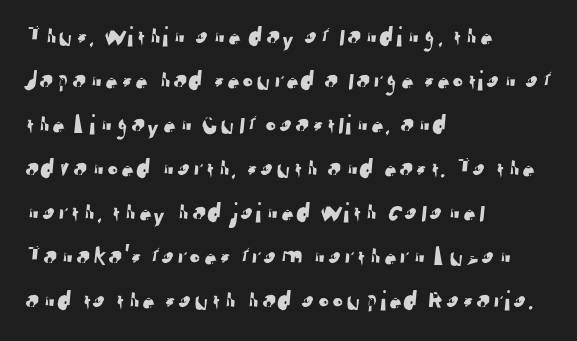
{"serif": "no", "width": "normal", "stroke_contrast": "low", "x_height": "medium", "monospaced": "no", "underline": "no", "align": "left", "line_spacing": "normal", "line_spacing_ratio": 1.52, "letter_spacing": "normal", "letter_spacing_em": 0.0, "glyph_px": 29}
